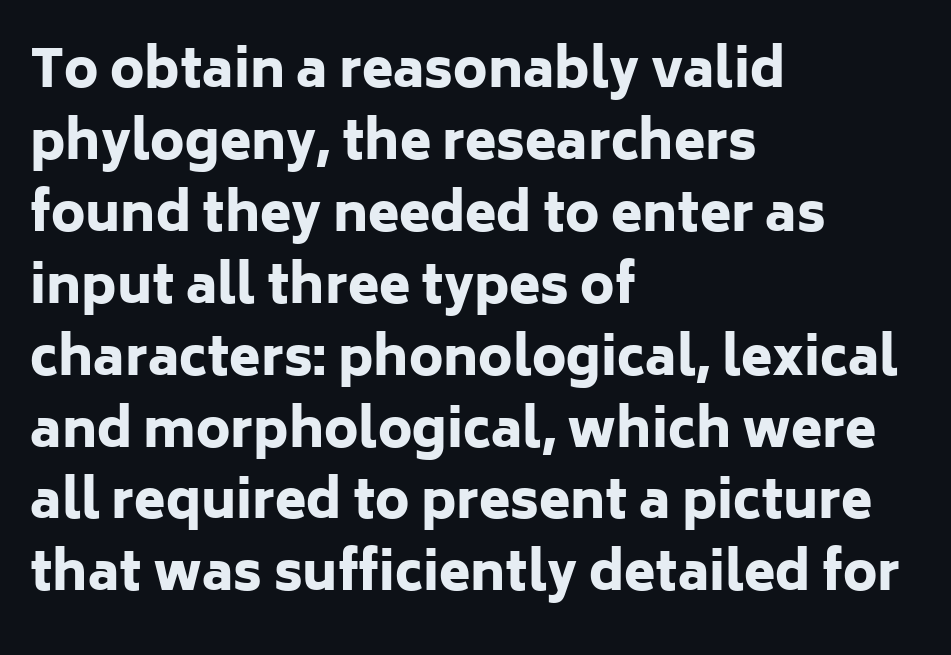
Q: Is the text bold? A: Yes.
Q: Is the text italic (slanted)? A: No, it is upright.
Q: Is the typeface a serif or a sans-serif typeface? A: Sans-serif.
Q: Is the text underlined? A: No.
Q: How is the paragraph aligned? A: Left-aligned.
Q: Is the spacing between letters normal or unusually wide? A: Normal.
Q: Is the spacing between lines tight, normal or loose? A: Normal.
Q: Width (condensed, normal, or wide)? A: Normal.
Q: Stroke contrast? A: Low.
Q: x-height? A: Medium.
Q: Monospaced? A: No.
